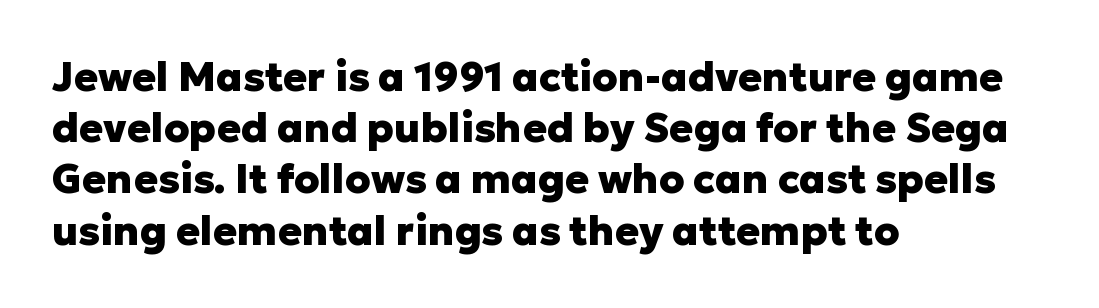
The image shows 40 px heavy sans-serif type, upright; set left-aligned, normal line spacing (1.28x), normal letter spacing, not underlined; low stroke contrast and a medium x-height.
